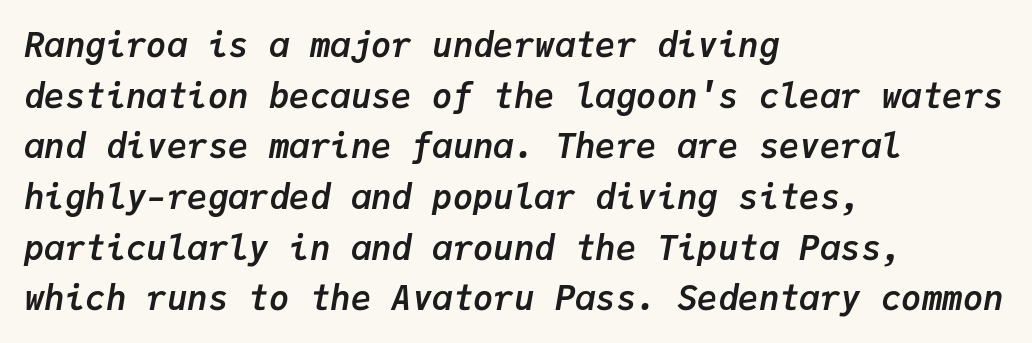
A typesetter would call this monospace, since all characters share one set width. Students, note that the glyphs here touch the page at normal intervals. Is the block centered? No — it sits flush against the left margin. Set as a true bold cut, around the 700 mark.
